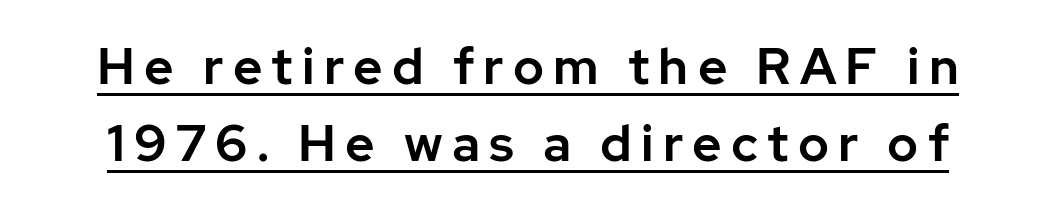
{"serif": "no", "italic": "no", "width": "normal", "stroke_contrast": "low", "x_height": "medium", "monospaced": "no", "underline": "yes", "line_spacing": "normal", "line_spacing_ratio": 1.51, "glyph_px": 51}
